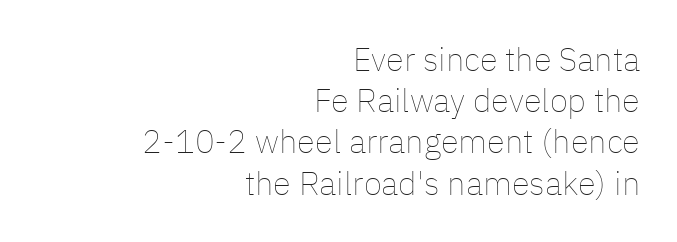
Q: Is the text bold? A: No.
Q: Is the text italic (slanted)? A: No, it is upright.
Q: Is the text underlined? A: No.
Q: How is the paragraph aligned? A: Right-aligned.
Q: Is the spacing between letters normal or unusually wide? A: Normal.
Q: Is the spacing between lines tight, normal or loose? A: Normal.
Q: Width (condensed, normal, or wide)? A: Normal.
Q: Stroke contrast? A: Low.
Q: x-height? A: Medium.
Q: Monospaced? A: No.
